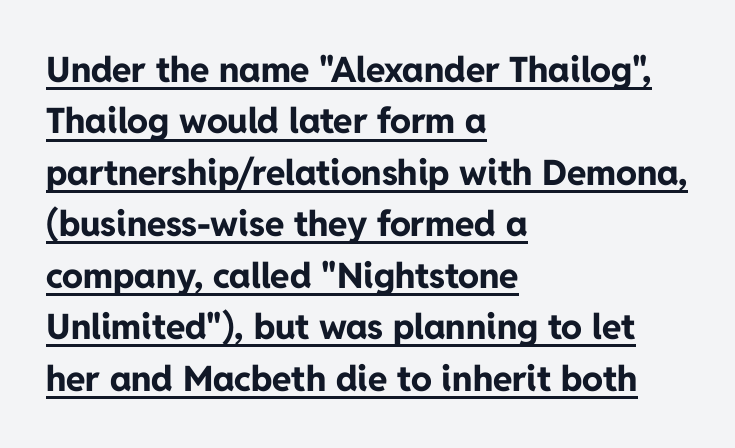
Compared with typical paragraphs, the rows here are spaced about the same. Nope, no serifs anywhere on these letters. The text block is weighted toward the left margin, trailing off unevenly rightward. These lines are rendered in a variable-pitch font. This rendering features underlined lettering.
